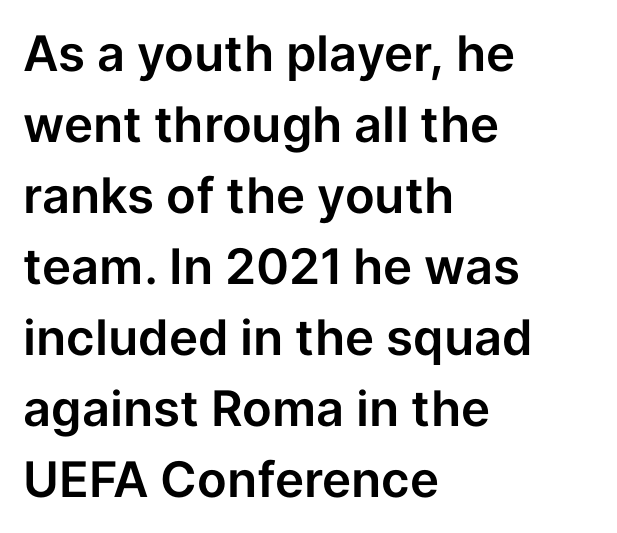
The image shows 49 px sans-serif type, upright; set left-aligned, normal line spacing (1.45x), normal letter spacing, not underlined; low stroke contrast and a medium x-height.
